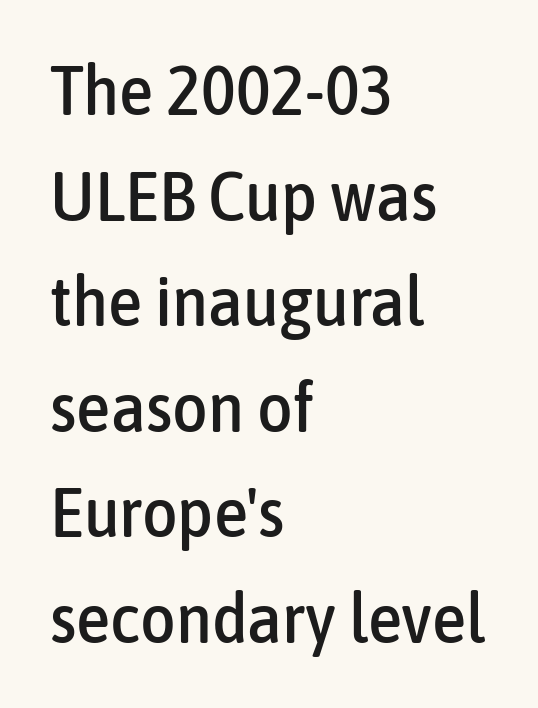
Q: Is the text italic (slanted)? A: No, it is upright.
Q: Is the typeface a serif or a sans-serif typeface? A: Sans-serif.
Q: Is the text underlined? A: No.
Q: How is the paragraph aligned? A: Left-aligned.
Q: Is the spacing between letters normal or unusually wide? A: Normal.
Q: Is the spacing between lines tight, normal or loose? A: Normal.
Q: Width (condensed, normal, or wide)? A: Condensed.
Q: Stroke contrast? A: Low.
Q: x-height? A: Medium.
Q: Monospaced? A: No.
